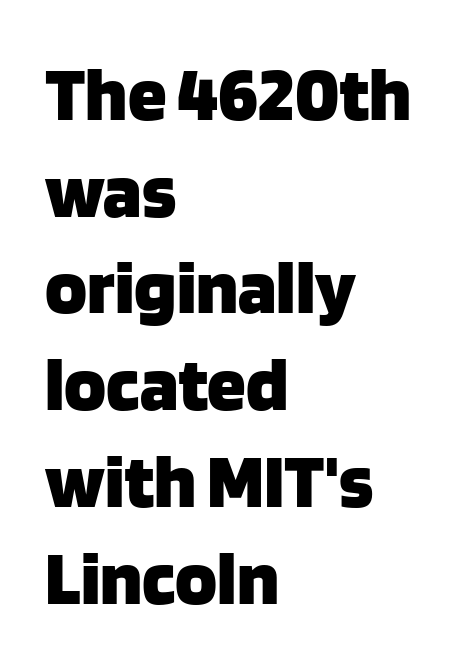
The ragged edge is on the right, which tells us the setting is flush left. The passage shown is not underscored anywhere. Here the glyphs are tracked normally, forming tight word shapes. Nope, not italic — everything's standing straight.
